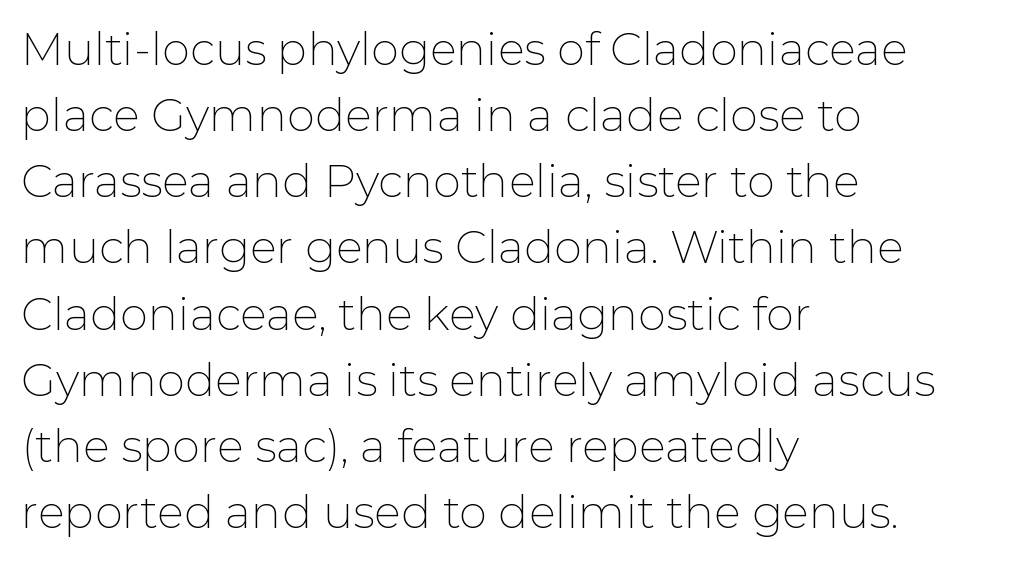
{"serif": "no", "italic": "no", "bold": "no", "weight": "thin", "width": "normal", "stroke_contrast": "low", "x_height": "medium", "monospaced": "no", "underline": "no", "align": "left", "line_spacing": "normal", "line_spacing_ratio": 1.47, "letter_spacing": "normal", "letter_spacing_em": 0.0, "glyph_px": 45}
